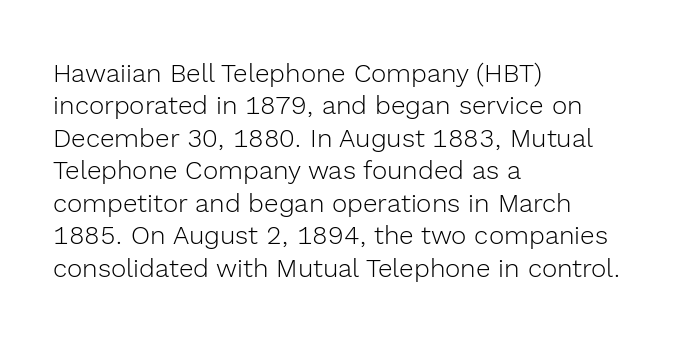
Line spacing here is normal. Nobody touched the tracking dial on this one. Quick note: underline off. Designer's note — italics off, roman on. The lines are quadded left.
